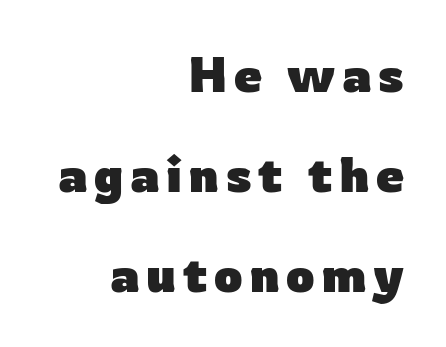
{"serif": "no", "italic": "no", "bold": "yes", "weight": "heavy", "width": "normal", "stroke_contrast": "low", "x_height": "medium", "monospaced": "no", "underline": "no", "align": "right", "line_spacing": "loose", "line_spacing_ratio": 2.0, "glyph_px": 50}
